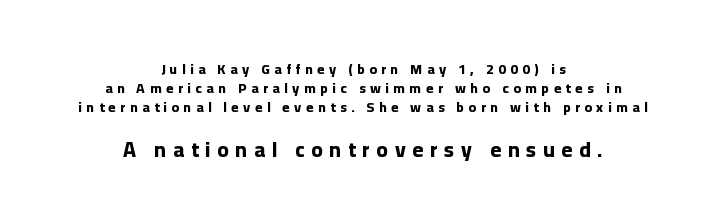
The image shows 21 px bold type, upright; set centered, normal line spacing (1.36x), unusually wide letter spacing (+0.32 em), not underlined; the second (bottom) block is 1.5x larger.
